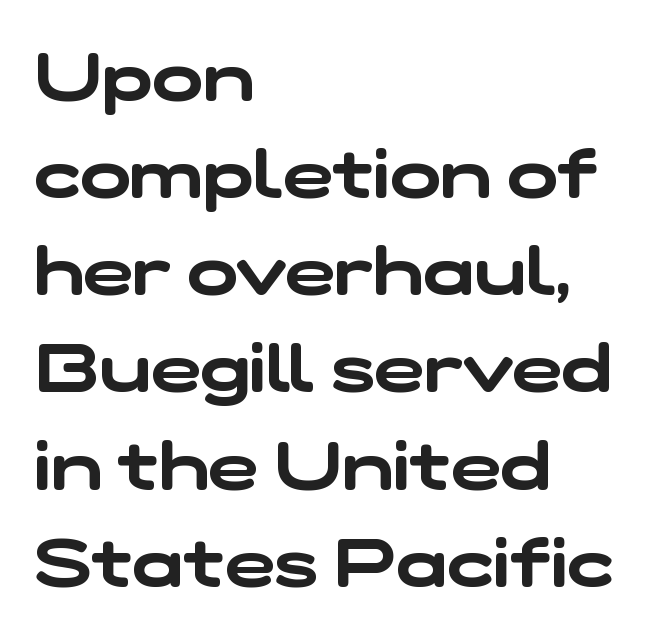
{"serif": "no", "width": "wide", "stroke_contrast": "low", "x_height": "medium", "monospaced": "no", "underline": "no", "align": "left", "line_spacing": "normal", "line_spacing_ratio": 1.45, "letter_spacing": "normal", "letter_spacing_em": 0.0, "glyph_px": 67}
